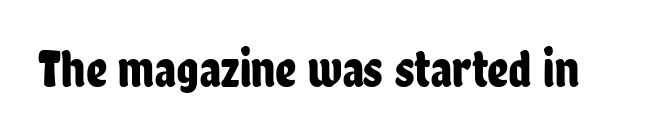
The image shows 52 px condensed sans-serif type, upright; set normal letter spacing, not underlined; low stroke contrast and a medium x-height.
